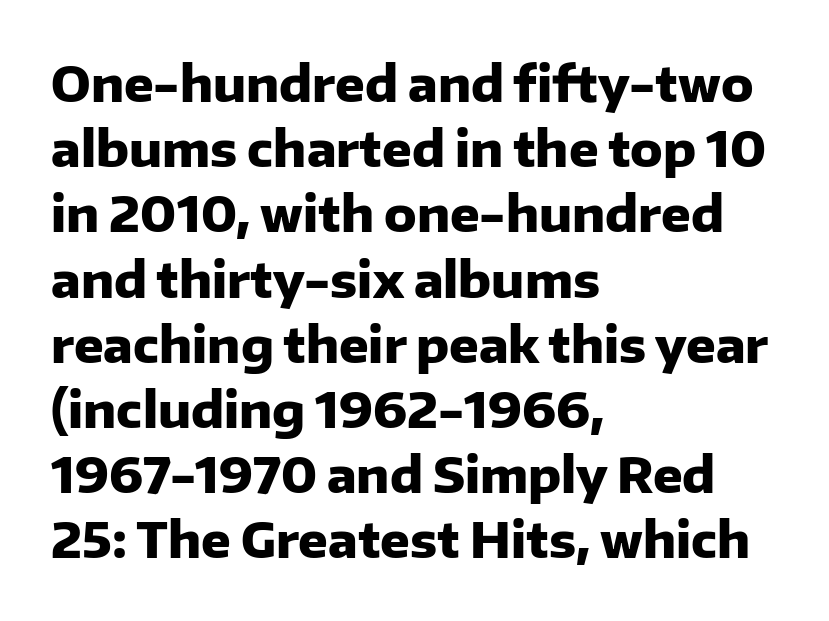
Words appear dense and cohesive because spacing is normal. Summary of vertical rhythm: regular, with standard interline spacing. The rendering shows plain stroke endings on the letterforms — a sans-serif design. Compared with an ordinary text face, these strokes are far heavier — a full bold. These lines are rendered in a variable-pitch font.
